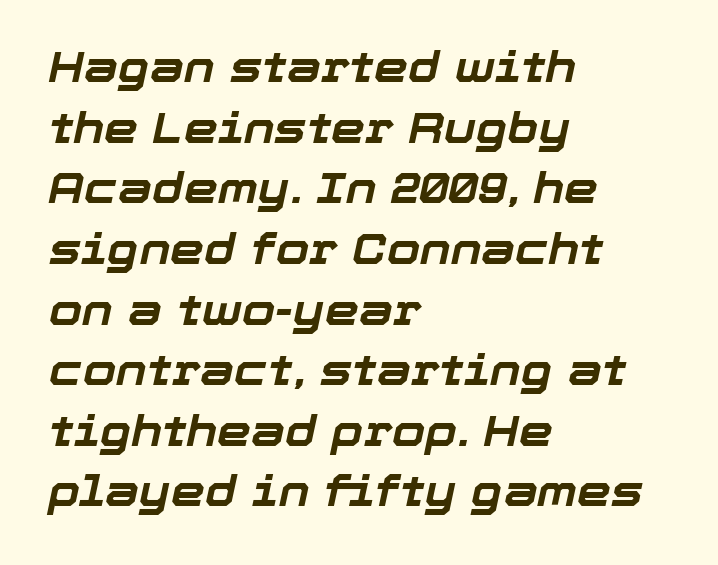
Q: Is the text bold? A: Yes.
Q: Is the text italic (slanted)? A: Yes, it leans right by about 12 degrees.
Q: Is the text underlined? A: No.
Q: How is the paragraph aligned? A: Left-aligned.
Q: Is the spacing between letters normal or unusually wide? A: Normal.
Q: Is the spacing between lines tight, normal or loose? A: Normal.
Q: Width (condensed, normal, or wide)? A: Normal.
Q: Stroke contrast? A: Low.
Q: x-height? A: Medium.
Q: Monospaced? A: No.
